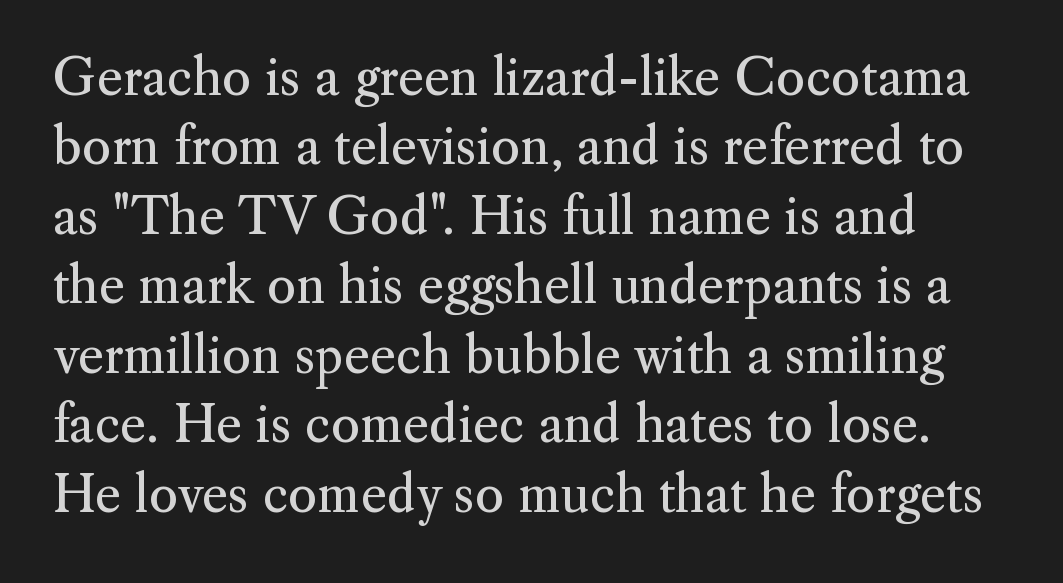
The line-height multiplier appears to be the usual default. Heaviness? Minimal to ordinary, like unemphasized prose. The lettering stays uniformly vertical, giving the passage a roman look. The rendering shows small feet on the letterforms — a serif design.
